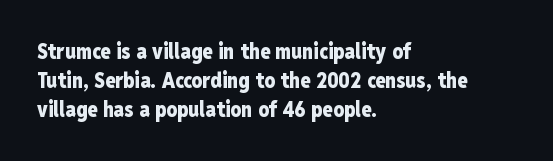
Leftover space on each line is placed entirely after the last word. The baseline area is clear. Tracking value appears to be zero — textbook default spacing. Is the type bold? Yes — the strokes are clearly thick and heavy.
